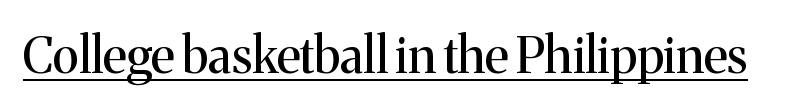
The image shows 50 px regular-weight serif type, upright; set normal letter spacing, underlined; medium stroke contrast and a medium x-height.
